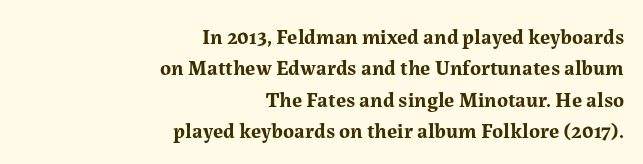
{"italic": "no", "bold": "yes", "underline": "no", "align": "right", "line_spacing": "normal", "line_spacing_ratio": 1.49, "letter_spacing": "normal", "letter_spacing_em": 0.0, "glyph_px": 21}
